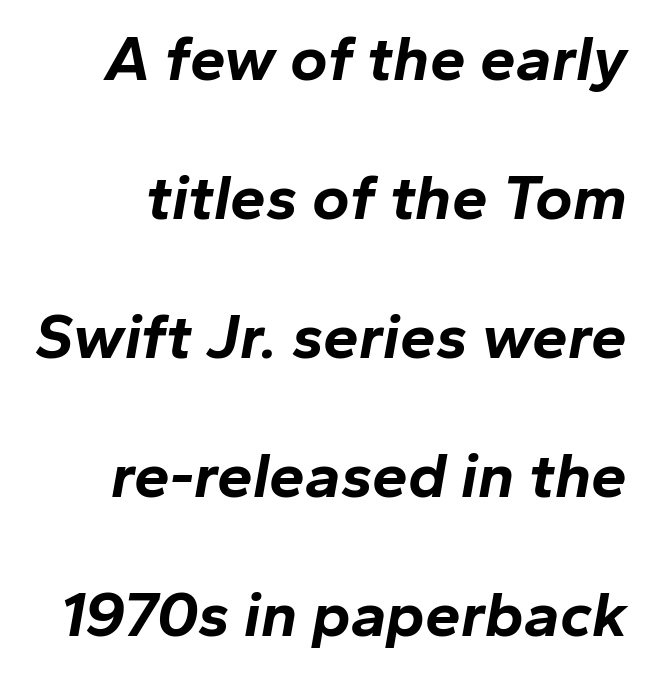
You could fit nearly another row in the gap between these rows. Each letter keeps its own natural width here, so spacing adapts to shape. Underlining? Definitely not there. A typesetter would mark this as italic. Look at the stroke-to-counter ratio: heavy, a bold.
